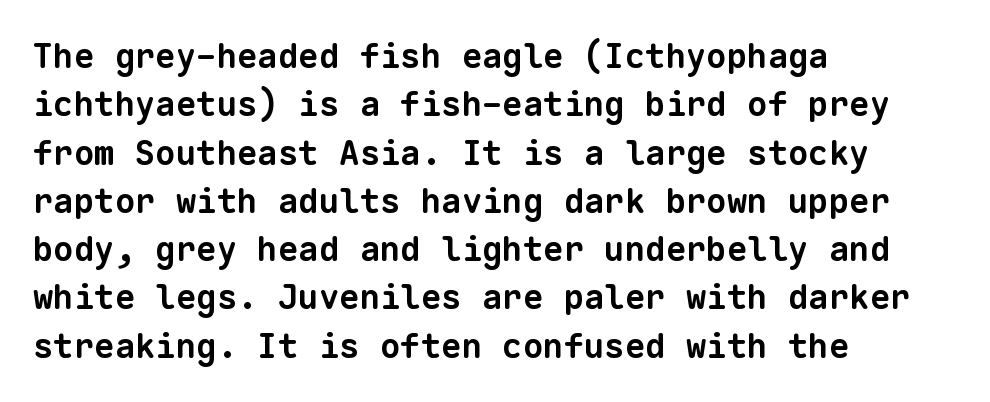
Q: Is the text bold? A: Yes.
Q: Is the typeface a serif or a sans-serif typeface? A: Sans-serif.
Q: Is the text underlined? A: No.
Q: How is the paragraph aligned? A: Left-aligned.
Q: Is the spacing between letters normal or unusually wide? A: Normal.
Q: Is the spacing between lines tight, normal or loose? A: Normal.
Q: Width (condensed, normal, or wide)? A: Normal.
Q: Stroke contrast? A: Low.
Q: x-height? A: Medium.
Q: Monospaced? A: Yes.
